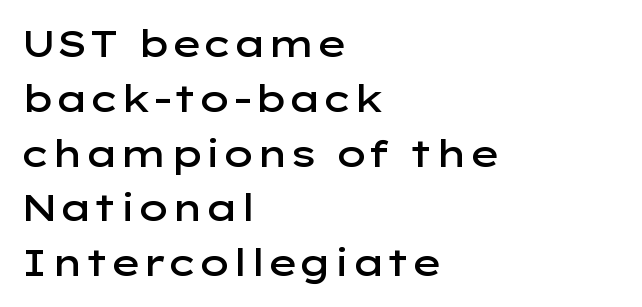
{"serif": "no", "italic": "no", "bold": "semi", "weight": "semibold", "width": "wide", "stroke_contrast": "low", "x_height": "medium", "monospaced": "no", "underline": "no", "align": "left", "line_spacing": "normal", "line_spacing_ratio": 1.48, "letter_spacing": "normal", "letter_spacing_em": 0.0, "glyph_px": 37}
